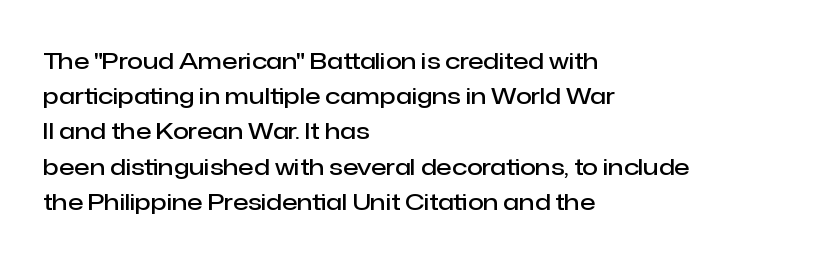
Summary of weight: moderately heavy, a semibold. You could call the tracking neutral — neither tight nor loose. Unmarked baselines from the first word to the last. Quick note: interline space is typical.
